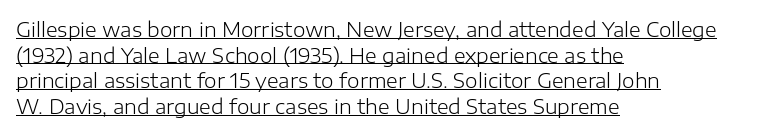
{"italic": "no", "bold": "no", "underline": "yes", "align": "left", "line_spacing": "normal", "line_spacing_ratio": 1.28, "letter_spacing": "normal", "letter_spacing_em": 0.0, "glyph_px": 20}
